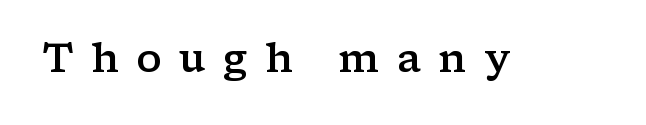
Q: Is the text bold? A: Semi-bold.
Q: Is the text italic (slanted)? A: No, it is upright.
Q: Is the typeface a serif or a sans-serif typeface? A: Serif.
Q: Is the text underlined? A: No.
Q: Is the spacing between letters normal or unusually wide? A: Unusually wide.
Q: Width (condensed, normal, or wide)? A: Wide.
Q: Stroke contrast? A: Low.
Q: x-height? A: Medium.
Q: Monospaced? A: No.
